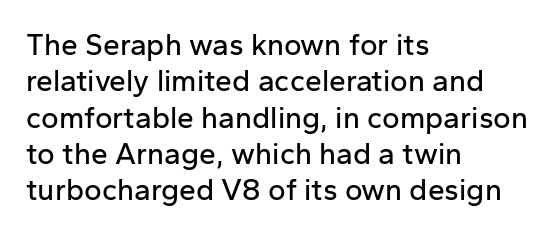
Nobody drew a line under any word here. These lines are composed in type without serifs. The compositor pushed each line to the left boundary. Students, note that the glyphs here touch the page at normal intervals.
